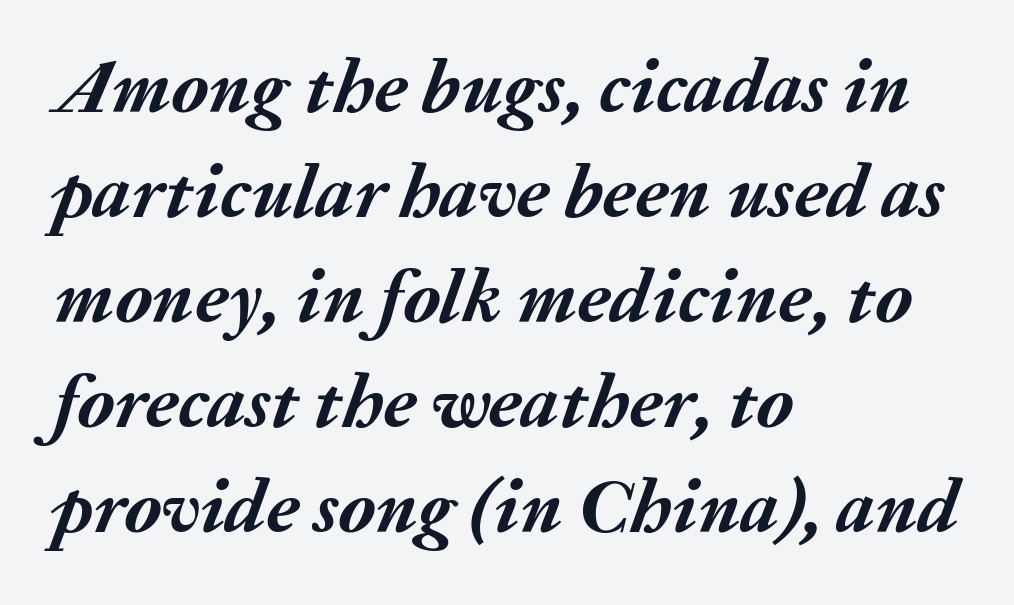
{"italic": "yes", "lean": "right", "slant_degrees": 20, "bold": "yes", "weight": "semibold", "width": "normal", "stroke_contrast": "medium", "x_height": "medium", "monospaced": "no", "underline": "no", "align": "left", "line_spacing": "normal", "line_spacing_ratio": 1.38, "letter_spacing": "normal", "letter_spacing_em": 0.0, "glyph_px": 76}
